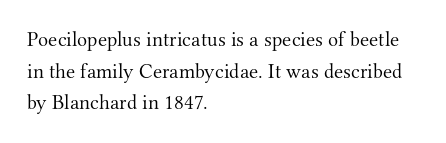
The image shows 21 px text type, upright; set left-aligned, normal line spacing (1.51x), normal letter spacing, not underlined.
